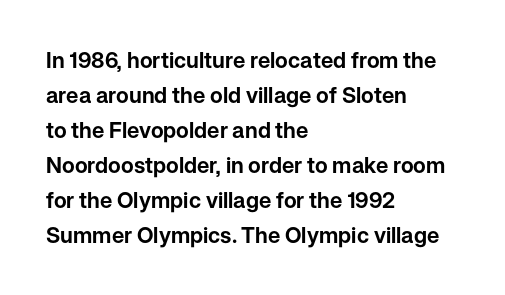
The vertical gap from one line to the next is medium. In terms of posture, this sample is upright. The ragged edge is on the right, which tells us the setting is flush left. Look at the tracking — it's just the regular setting, nothing added. Only glyphs here, with clear space below each row.
